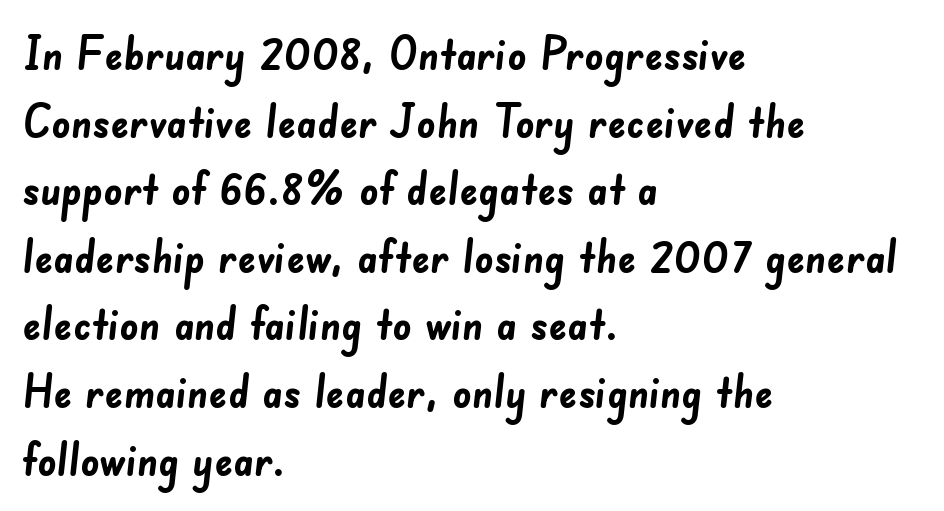
{"serif": "no", "bold": "yes", "weight": "semibold", "width": "normal", "stroke_contrast": "low", "x_height": "small", "monospaced": "no", "underline": "no", "align": "left", "line_spacing": "normal", "line_spacing_ratio": 1.47, "letter_spacing": "normal", "letter_spacing_em": 0.0, "glyph_px": 46}
